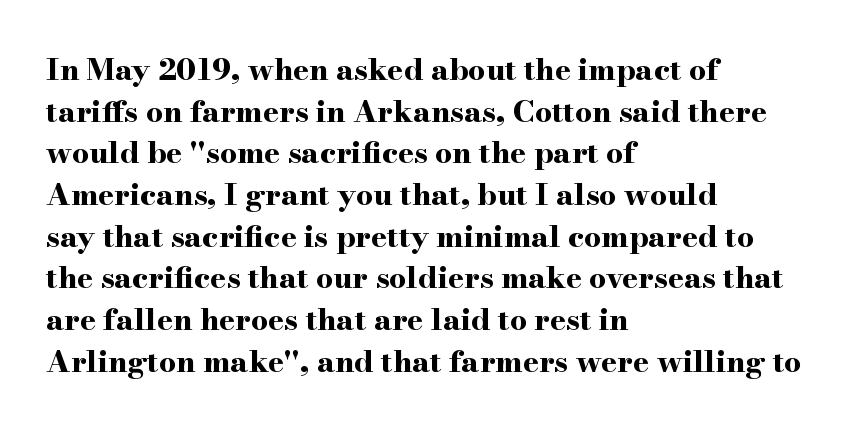
The image shows 30 px bold, wide serif type, upright; set left-aligned, normal line spacing (1.39x), normal letter spacing, not underlined; high stroke contrast and a small x-height.
